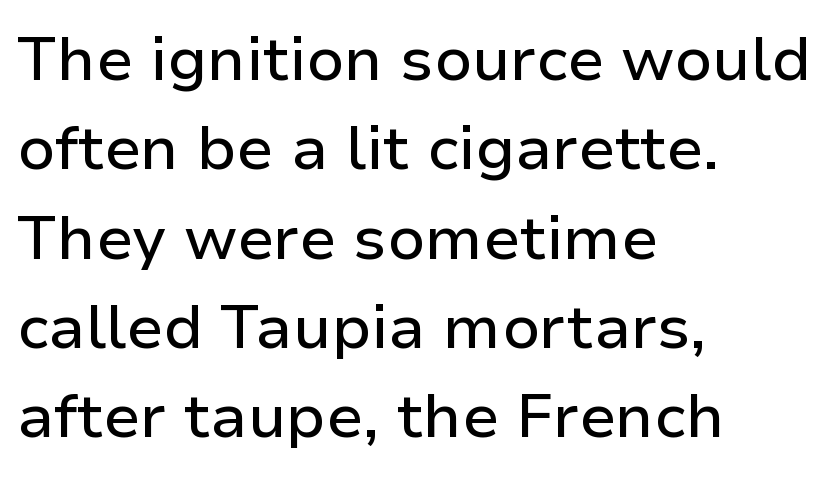
Q: Is the text italic (slanted)? A: No, it is upright.
Q: Is the typeface a serif or a sans-serif typeface? A: Sans-serif.
Q: Is the text underlined? A: No.
Q: How is the paragraph aligned? A: Left-aligned.
Q: Is the spacing between letters normal or unusually wide? A: Normal.
Q: Is the spacing between lines tight, normal or loose? A: Normal.
Q: Width (condensed, normal, or wide)? A: Normal.
Q: Stroke contrast? A: Low.
Q: x-height? A: Medium.
Q: Monospaced? A: No.
